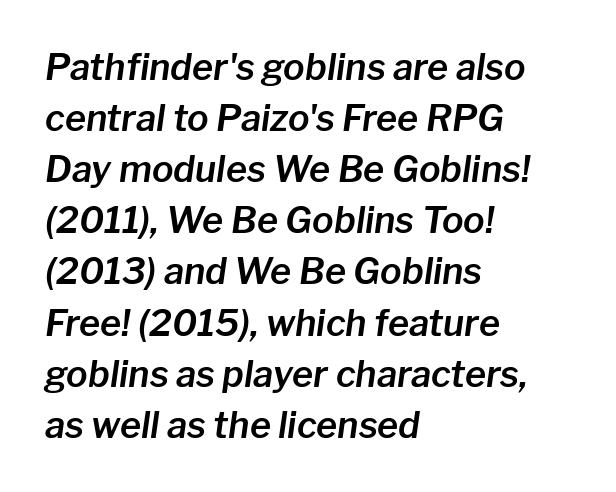
The image shows 36 px text type, italic (leaning right); set left-aligned, normal line spacing (1.42x), normal letter spacing, not underlined; low stroke contrast and a medium x-height.
